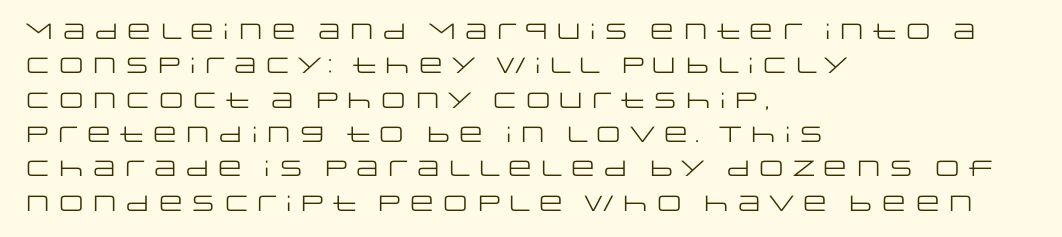
The image shows 22 px text type, upright; set left-aligned, normal line spacing (1.56x), normal letter spacing, not underlined.
